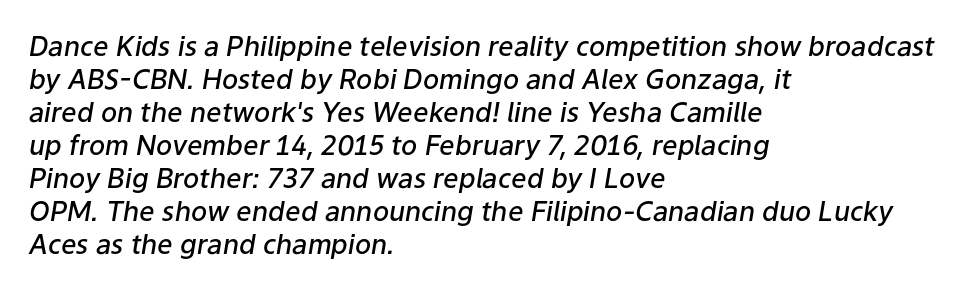
The image shows 27 px text type, italic (leaning right); set left-aligned, line spacing 1.22x, normal letter spacing, not underlined.
